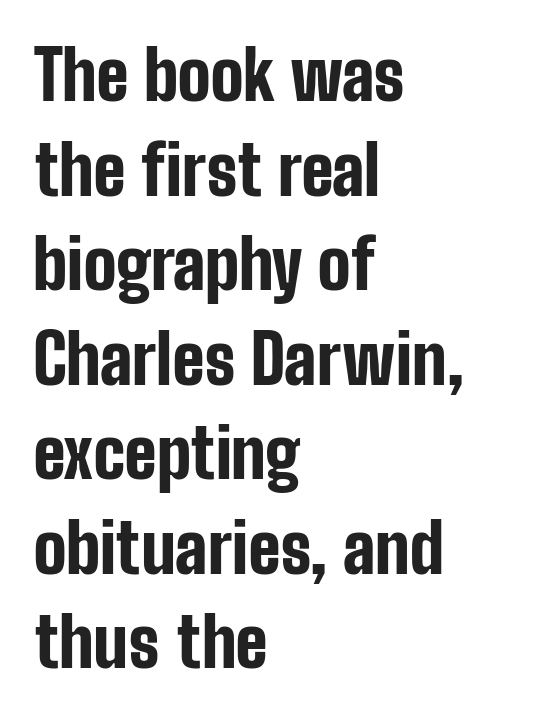
The image shows 69 px bold, condensed sans-serif type, upright; set left-aligned, normal line spacing (1.37x), normal letter spacing, not underlined; low stroke contrast and a medium x-height.
